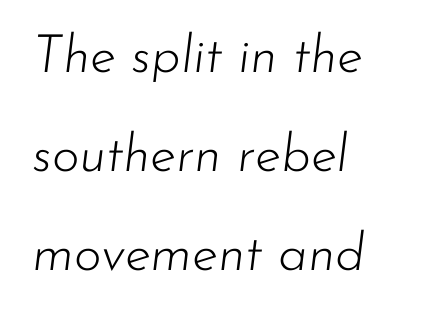
The image shows 53 px light type, italic (leaning right); set left-aligned, line spacing 1.87x, normal letter spacing, not underlined; low stroke contrast and a small x-height.
